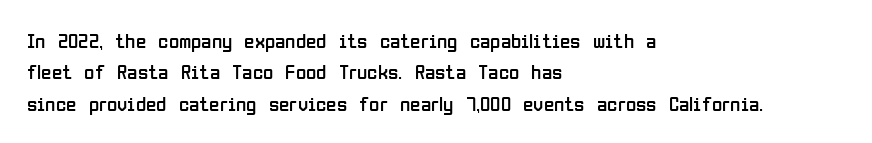
The image shows 21 px text type, upright; set left-aligned, normal line spacing (1.49x), normal letter spacing, not underlined.
